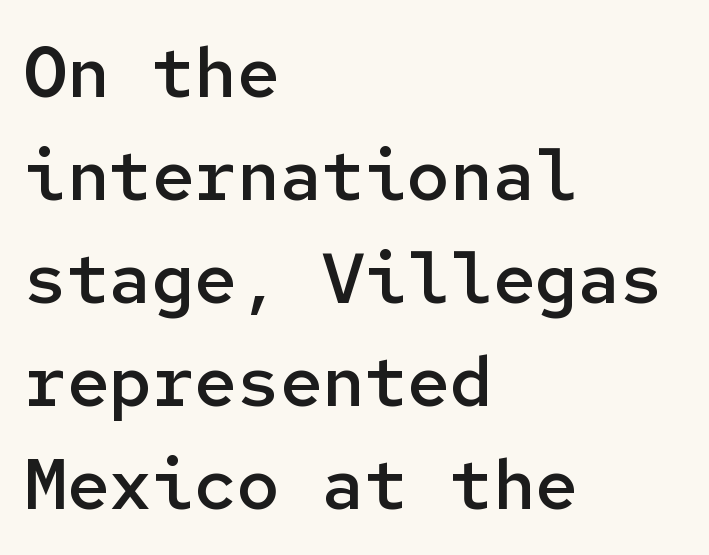
The image shows 71 px semibold sans-serif type, upright, monospaced; set left-aligned, normal line spacing (1.45x), normal letter spacing, not underlined; low stroke contrast and a medium x-height.
